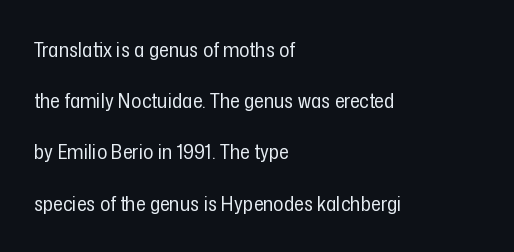
These lines were composed using upright roman letters. Caption: face not bold, strokes unweighted. A typesetter would call this zero additional tracking. The glyphs are unaccompanied by any horizontal stroke below them. Casual observation: everything's shoved over to the left.
